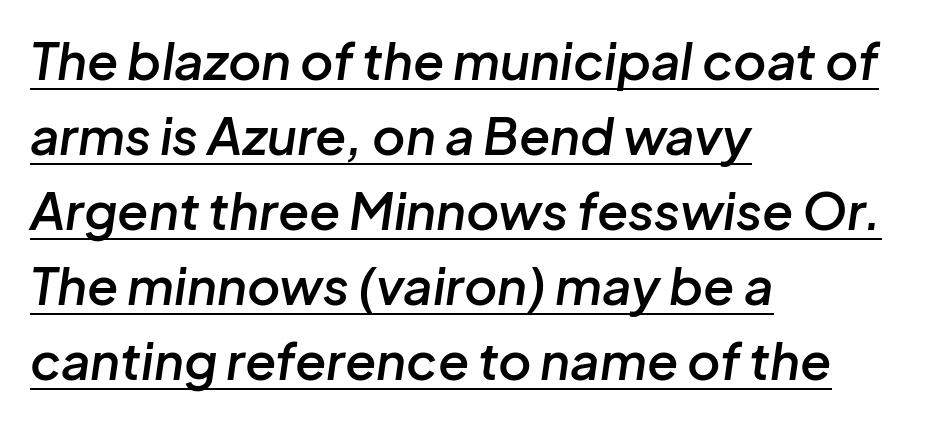
The text block is weighted toward the left margin, trailing off unevenly rightward. Character widths vary here, with narrow letters taking less room than wide ones. The passage shown leans; its letterforms are oblique. Whoever set this chose a conventional vertical rhythm.
